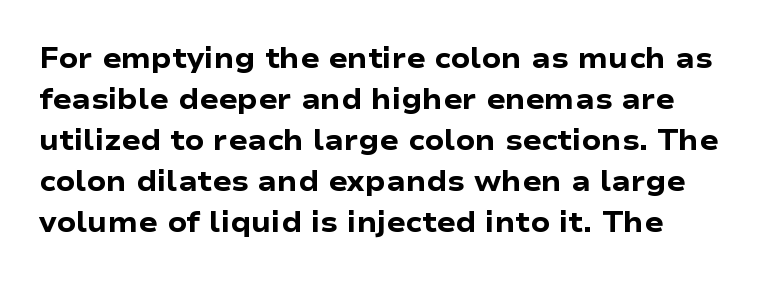
The image shows 28 px heavy, wide sans-serif type, upright; set normal line spacing (1.46x), normal letter spacing, not underlined; low stroke contrast and a medium x-height.
